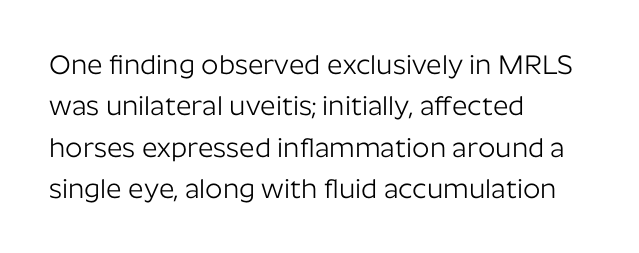
In terms of leading, this rendering sits right in the middle. The lettering stays uniformly vertical, giving the passage a roman look. Decoration check: the copy has no underline. The passage shown is not bold in any degree. How are the letters spaced? Ordinarily, with no added tracking.
